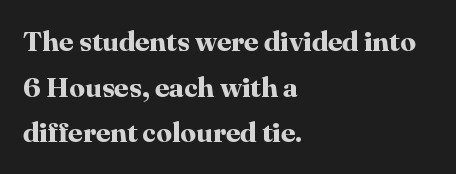
Q: Is the text bold? A: Yes.
Q: Is the text italic (slanted)? A: No, it is upright.
Q: Is the typeface a serif or a sans-serif typeface? A: Serif.
Q: Is the text underlined? A: No.
Q: How is the paragraph aligned? A: Left-aligned.
Q: Is the spacing between letters normal or unusually wide? A: Normal.
Q: Is the spacing between lines tight, normal or loose? A: Normal.
Q: Width (condensed, normal, or wide)? A: Normal.
Q: Stroke contrast? A: High.
Q: x-height? A: Medium.
Q: Monospaced? A: No.
